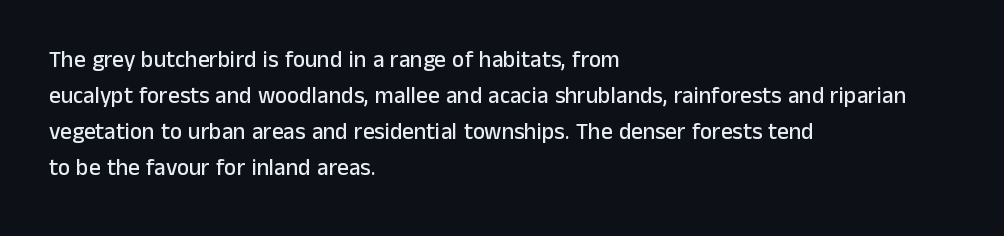
{"italic": "no", "underline": "no", "align": "left", "line_spacing": "normal", "line_spacing_ratio": 1.57, "letter_spacing": "normal", "letter_spacing_em": 0.0, "glyph_px": 23}
